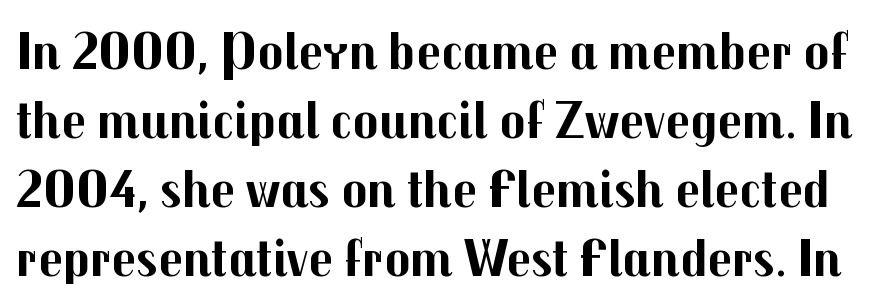
Is this a fixed-width face? No — the glyphs have proportional, varying widths. The glyphs in this specimen are sans serif. The passage shown is not underscored anywhere. The designer left line spacing at the default. This rendering leaves character spacing at its baseline value. The characters look thick and weighty, a clear bold.
